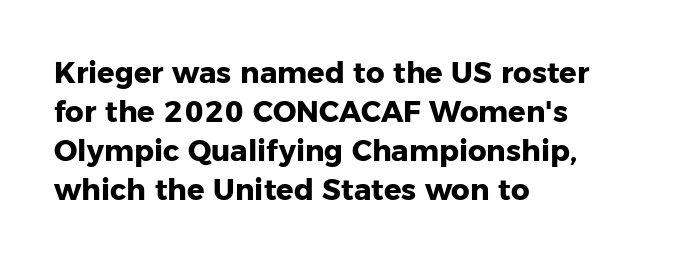
{"serif": "no", "italic": "no", "bold": "yes", "weight": "heavy", "width": "normal", "stroke_contrast": "low", "x_height": "medium", "monospaced": "no", "underline": "no", "align": "left", "line_spacing": "normal", "line_spacing_ratio": 1.34, "letter_spacing": "normal", "letter_spacing_em": 0.0, "glyph_px": 29}
